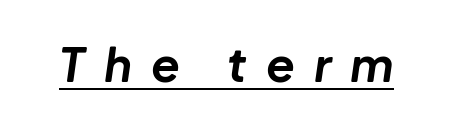
{"italic": "yes", "lean": "right", "slant_degrees": 8, "bold": "yes", "weight": "bold", "width": "normal", "stroke_contrast": "low", "x_height": "medium", "monospaced": "no", "underline": "yes", "letter_spacing": "wide", "letter_spacing_em": 0.41, "glyph_px": 47}
